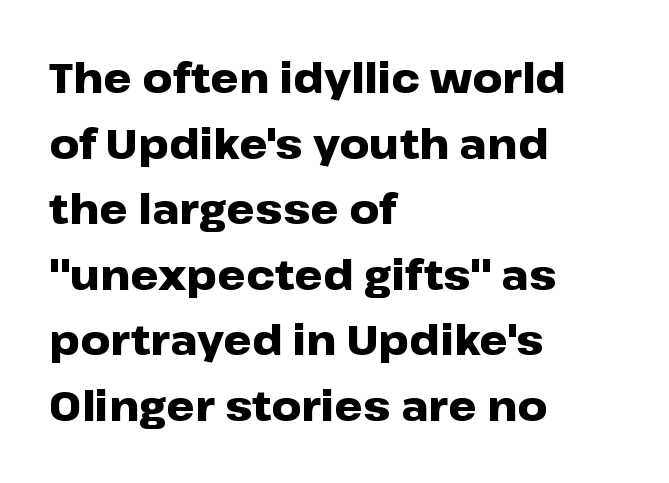
{"serif": "no", "italic": "no", "bold": "yes", "weight": "heavy", "width": "wide", "stroke_contrast": "low", "x_height": "medium", "monospaced": "no", "underline": "no", "align": "left", "line_spacing": "normal", "line_spacing_ratio": 1.6, "letter_spacing": "normal", "letter_spacing_em": 0.0, "glyph_px": 41}
